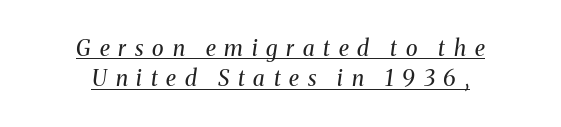
Q: Is the text bold? A: No.
Q: Is the text italic (slanted)? A: Yes, it leans right by about 8 degrees.
Q: Is the text underlined? A: Yes.
Q: How is the paragraph aligned? A: Centered.
Q: Is the spacing between letters normal or unusually wide? A: Unusually wide.
Q: Is the spacing between lines tight, normal or loose? A: Normal.
